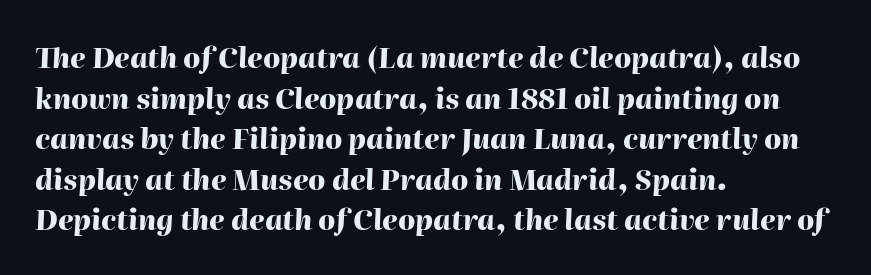
The image shows 28 px heavy type, italic (leaning right); set left-aligned, normal line spacing (1.45x), normal letter spacing, not underlined; high stroke contrast and a medium x-height.
